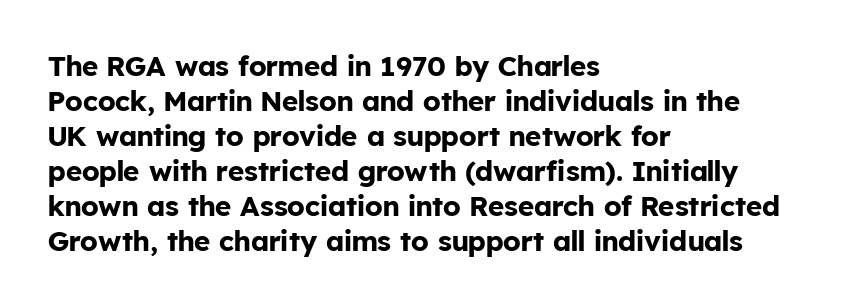
Q: Is the text bold? A: Yes.
Q: Is the text italic (slanted)? A: No, it is upright.
Q: Is the typeface a serif or a sans-serif typeface? A: Sans-serif.
Q: Is the text underlined? A: No.
Q: How is the paragraph aligned? A: Left-aligned.
Q: Is the spacing between letters normal or unusually wide? A: Normal.
Q: Is the spacing between lines tight, normal or loose? A: Normal.
Q: Width (condensed, normal, or wide)? A: Normal.
Q: Stroke contrast? A: Low.
Q: x-height? A: Medium.
Q: Monospaced? A: No.
